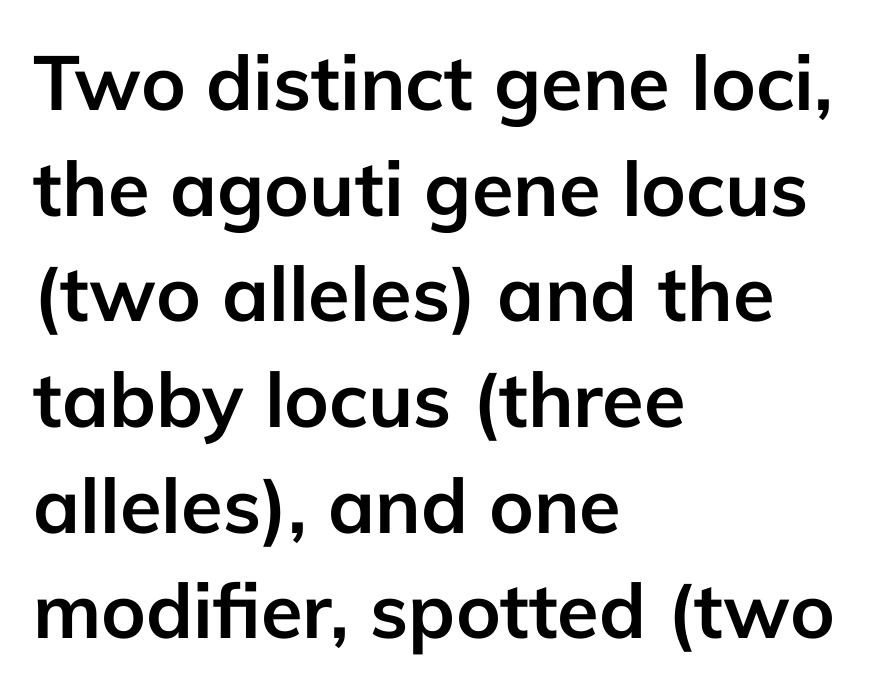
Q: Is the text bold? A: Yes.
Q: Is the text italic (slanted)? A: No, it is upright.
Q: Is the typeface a serif or a sans-serif typeface? A: Sans-serif.
Q: Is the text underlined? A: No.
Q: How is the paragraph aligned? A: Left-aligned.
Q: Is the spacing between letters normal or unusually wide? A: Normal.
Q: Is the spacing between lines tight, normal or loose? A: Normal.
Q: Width (condensed, normal, or wide)? A: Normal.
Q: Stroke contrast? A: Low.
Q: x-height? A: Medium.
Q: Monospaced? A: No.
